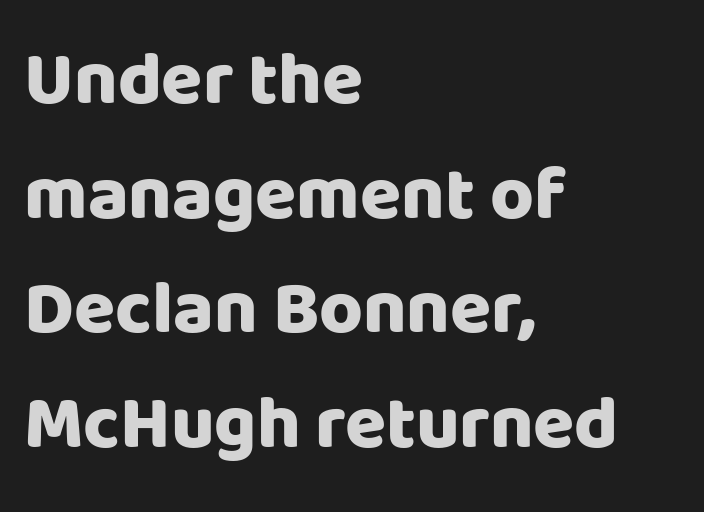
The image shows 75 px heavy sans-serif type, upright; set left-aligned, normal line spacing (1.53x), normal letter spacing, not underlined; low stroke contrast and a large x-height.
